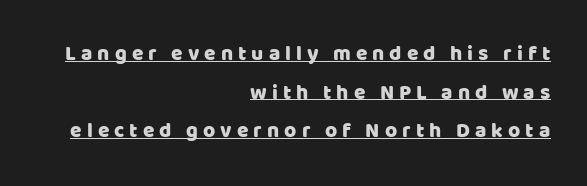
Q: Is the text italic (slanted)? A: No, it is upright.
Q: Is the text underlined? A: Yes.
Q: How is the paragraph aligned? A: Right-aligned.
Q: Is the spacing between letters normal or unusually wide? A: Unusually wide.
